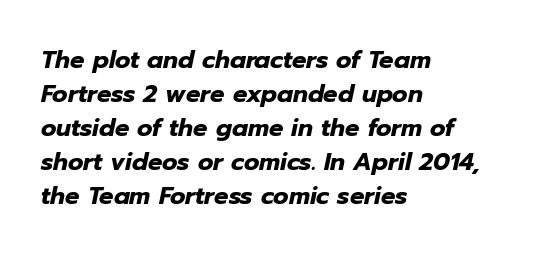
The image shows 24 px bold type, italic (leaning right); set left-aligned, normal line spacing (1.42x), normal letter spacing, not underlined.
